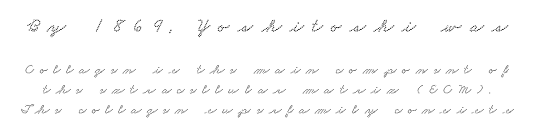
The space between consecutive lines is moderate. The letters are spread apart with noticeably loose tracking. The area under the type is left untouched. Type size steps down from the first block to the second.
